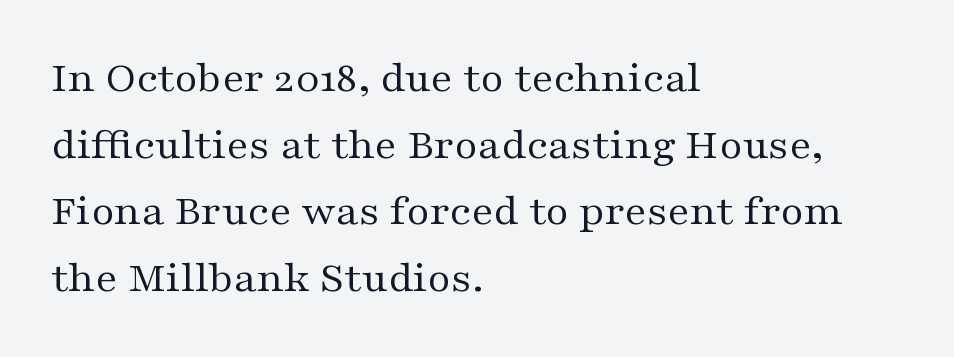
Q: Is the text bold? A: No.
Q: Is the text italic (slanted)? A: No, it is upright.
Q: Is the typeface a serif or a sans-serif typeface? A: Serif.
Q: Is the text underlined? A: No.
Q: How is the paragraph aligned? A: Left-aligned.
Q: Is the spacing between letters normal or unusually wide? A: Normal.
Q: Is the spacing between lines tight, normal or loose? A: Normal.
Q: Width (condensed, normal, or wide)? A: Wide.
Q: Stroke contrast? A: Medium.
Q: x-height? A: Medium.
Q: Monospaced? A: No.
